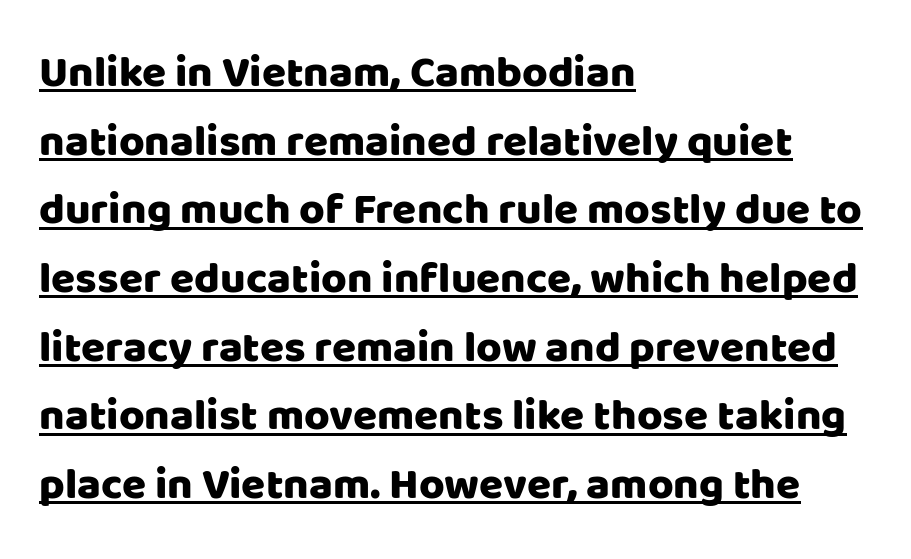
Evenly set lines give the paragraph a standard silhouette. Beneath each row of characters lies a ruled line. Nobody touched the tracking dial on this one. A typesetter would mark this as roman, not italic. If you drew a ruler down the left edge, every line would touch it.
